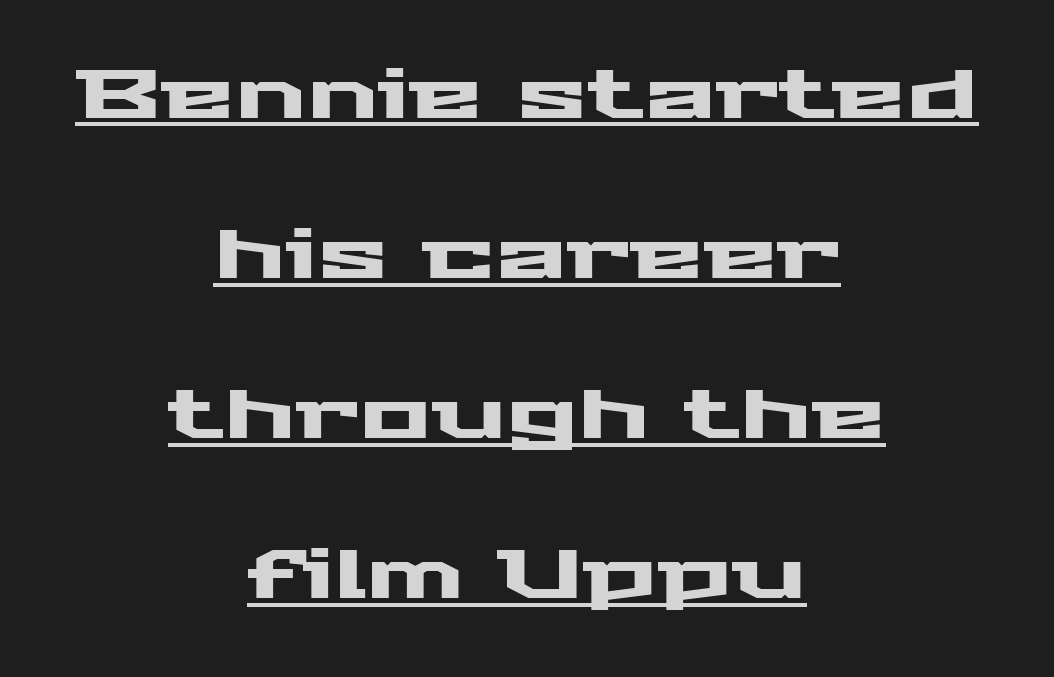
Honestly, the underline is the first thing you notice here. Italic? Not at all — the glyphs are vertical. The glyphs in this specimen are sans serif. There is no visible air inserted between adjacent glyphs. Line spacing here is loose.
